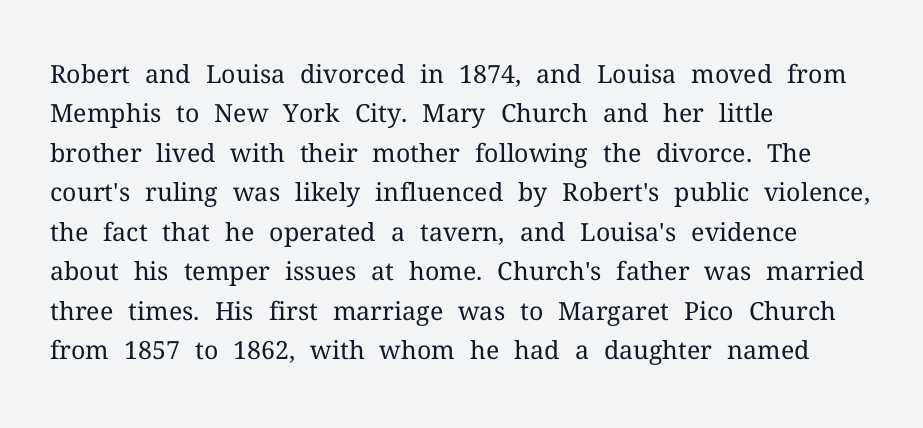
The image shows 25 px text type, upright; set left-aligned, normal line spacing (1.58x), normal letter spacing, not underlined.
